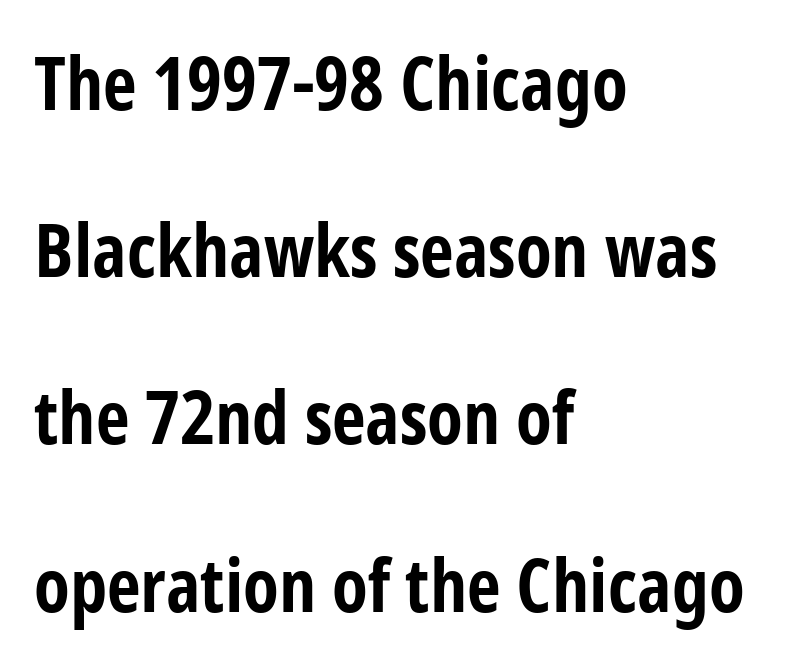
This rendering employs a face without finishing strokes, i.e., a sans-serif. Teacher's note: observe the even left margin — that is flush-left alignment. Italic? Not at all — the glyphs are vertical. Think of a printed novel: that variable character pitch is what you see here. Honestly, the rows look like they've been pulled way apart. The face used here is rendered with its standard letterfit.
